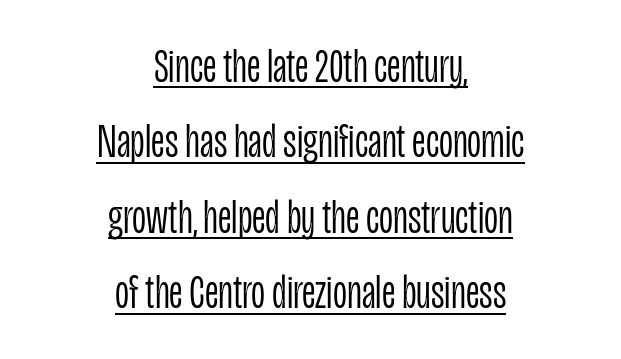
{"serif": "no", "italic": "no", "bold": "no", "weight": "light", "width": "condensed", "stroke_contrast": "low", "x_height": "large", "monospaced": "no", "underline": "yes", "align": "center", "line_spacing": "normal", "line_spacing_ratio": 1.54, "letter_spacing": "normal", "letter_spacing_em": 0.0, "glyph_px": 49}
